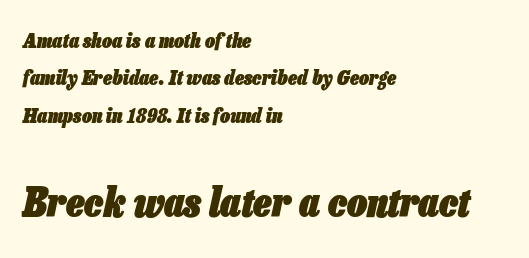
Q: Is the text bold? A: Yes.
Q: Is the text italic (slanted)? A: Yes, it leans right by about 13 degrees.
Q: Is the text underlined? A: No.
Q: How is the paragraph aligned? A: Left-aligned.
Q: Is the spacing between letters normal or unusually wide? A: Normal.
Q: Which block of text is set in a larger size, the first (top) or the second (bottom)? A: The second (bottom) one.
Q: Width (condensed, normal, or wide)? A: Condensed.
Q: Stroke contrast? A: Low.
Q: x-height? A: Medium.
Q: Monospaced? A: No.
